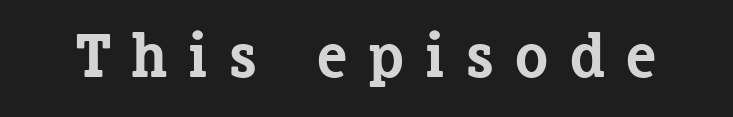
Glance below the letters and you will spot only blank space. The passage shown has open, widely tracked lettering throughout. The letters stand upright; this is a roman face. Looks like regular typesetting: each glyph gets only the width it needs.
